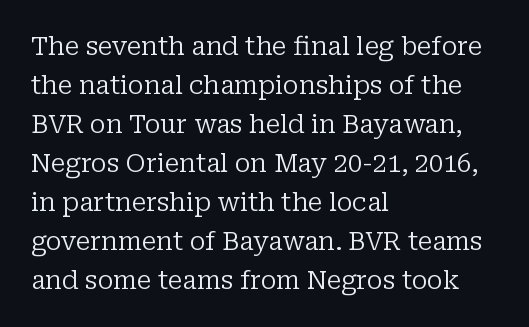
The space between consecutive lines is moderate. In terms of letterspacing, this is plain default setting. This rendering features lettering with no underline. Is the stroke heavy? The answer is a plain regular-or-lighter.
